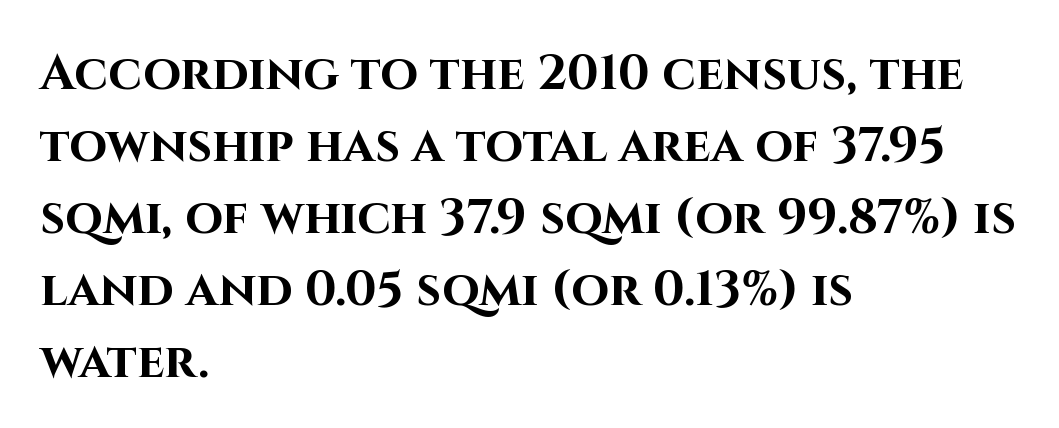
A classic flush-left, rag-right setting is used for this passage. Has an underline been added? It has not. A typesetter would call this zero additional tracking. Nothing sits at the stroke ends, so this counts as sans-serif. The passage shown stacks its lines at a standard gap.
